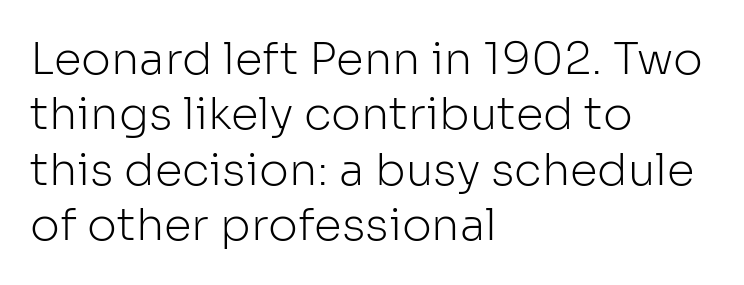
Q: Is the text bold? A: No.
Q: Is the text italic (slanted)? A: No, it is upright.
Q: Is the typeface a serif or a sans-serif typeface? A: Sans-serif.
Q: Is the text underlined? A: No.
Q: How is the paragraph aligned? A: Left-aligned.
Q: Is the spacing between letters normal or unusually wide? A: Normal.
Q: Width (condensed, normal, or wide)? A: Normal.
Q: Stroke contrast? A: Low.
Q: x-height? A: Medium.
Q: Monospaced? A: No.
